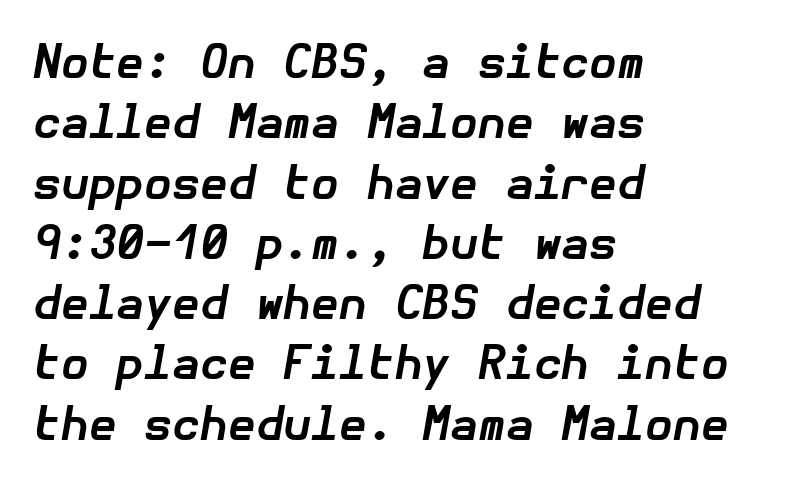
{"italic": "yes", "lean": "right", "slant_degrees": 10, "bold": "yes", "weight": "bold", "width": "normal", "stroke_contrast": "low", "x_height": "medium", "underline": "no", "align": "left", "line_spacing": "normal", "line_spacing_ratio": 1.34, "letter_spacing": "normal", "letter_spacing_em": 0.0, "glyph_px": 45}
